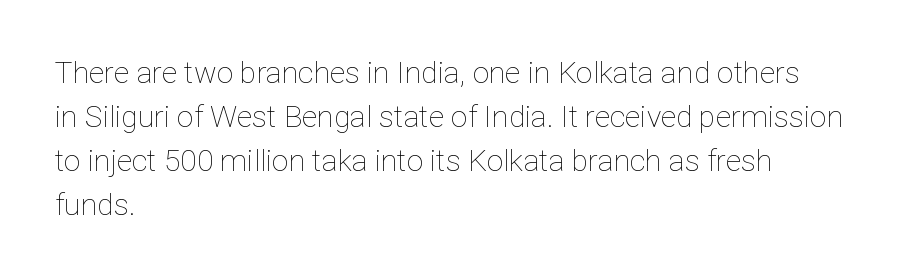
{"italic": "no", "bold": "no", "weight": "thin", "width": "normal", "stroke_contrast": "low", "x_height": "medium", "monospaced": "no", "underline": "no", "align": "left", "line_spacing": "normal", "line_spacing_ratio": 1.47, "letter_spacing": "normal", "letter_spacing_em": 0.0, "glyph_px": 30}
